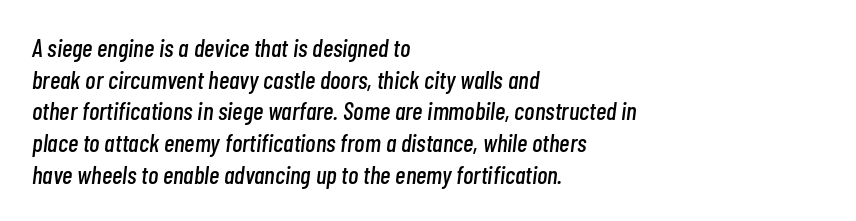
Q: Is the text italic (slanted)? A: Yes, it leans right by about 7 degrees.
Q: Is the text underlined? A: No.
Q: How is the paragraph aligned? A: Left-aligned.
Q: Is the spacing between letters normal or unusually wide? A: Normal.
Q: Is the spacing between lines tight, normal or loose? A: Normal.
